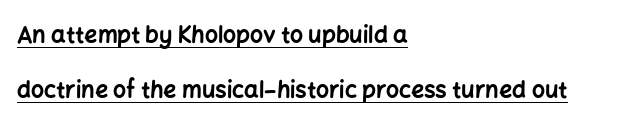
Q: Is the text bold? A: Yes.
Q: Is the text italic (slanted)? A: No, it is upright.
Q: Is the text underlined? A: Yes.
Q: How is the paragraph aligned? A: Left-aligned.
Q: Is the spacing between letters normal or unusually wide? A: Normal.
Q: Is the spacing between lines tight, normal or loose? A: Loose.
